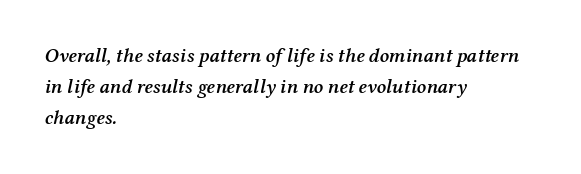
Each word holds together tightly as a unit, with standard inter-letter gaps. A somewhat darkened texture: the type is semibold rather than bold. Slant detected: the letters are inclined. The compositor pushed each line to the left boundary. Whoever set this chose a conventional vertical rhythm. Honestly, there is no underline to notice here at all.
